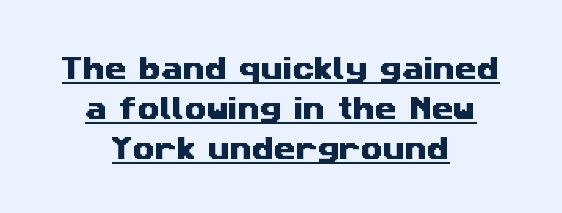
Q: Is the text underlined? A: Yes.
Q: How is the paragraph aligned? A: Centered.
Q: Is the spacing between letters normal or unusually wide? A: Normal.
Q: Is the spacing between lines tight, normal or loose? A: Normal.
